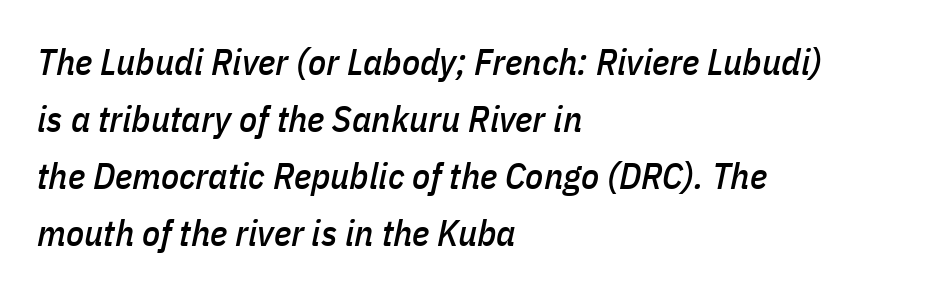
An italicized treatment has been applied to the whole sample. Honestly, there is no underline to notice here at all. Each word holds together tightly as a unit, with standard inter-letter gaps. The passage shown stacks its lines at a standard gap. Caption: multi-line text, flush left, ragged right.
